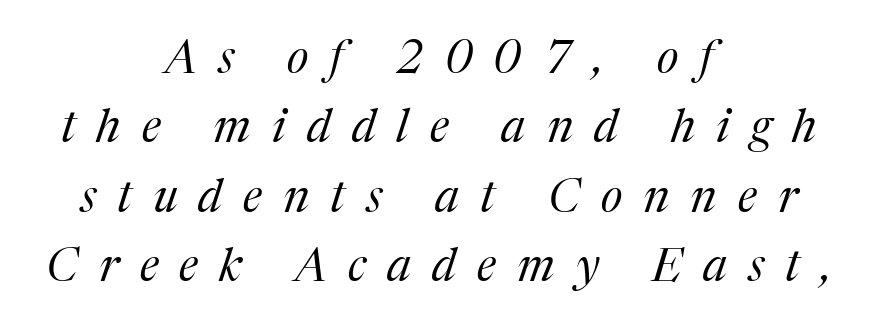
{"serif": "yes", "italic": "yes", "lean": "right", "slant_degrees": 17, "bold": "no", "weight": "regular", "width": "normal", "stroke_contrast": "medium", "x_height": "medium", "monospaced": "no", "underline": "no", "align": "center", "line_spacing": "normal", "line_spacing_ratio": 1.51, "letter_spacing": "wide", "letter_spacing_em": 0.46, "glyph_px": 46}
